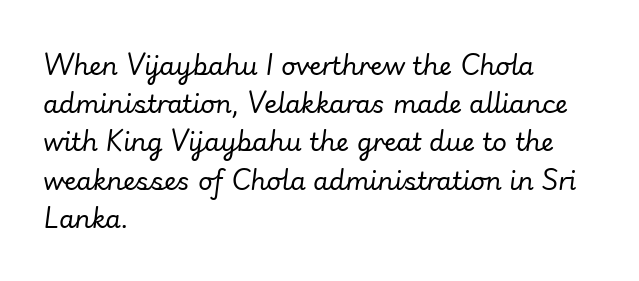
{"italic": "yes", "lean": "right", "slant_degrees": 7, "bold": "no", "underline": "no", "align": "left", "line_spacing": "normal", "line_spacing_ratio": 1.53, "letter_spacing": "normal", "letter_spacing_em": 0.0, "glyph_px": 25}
